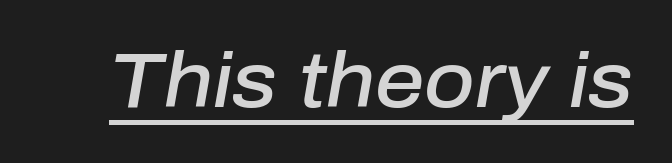
The passage shown is typed in a proportional face where columns would drift. Descenders here cross a horizontal rule under the line. These lines keep a tight, regular rhythm from letter to letter. The passage shown leans; its letterforms are oblique. Slightly chunky letters — semibold, I'd say, not full bold.
